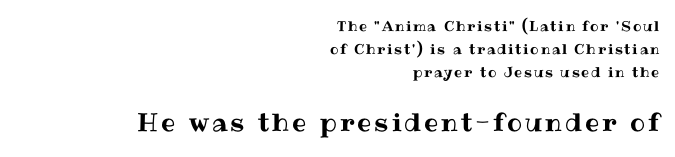
{"italic": "no", "underline": "no", "align": "right", "line_spacing": "normal", "line_spacing_ratio": 1.65, "larger_block": "second", "size_ratio": 1.79, "glyph_px": 25}
